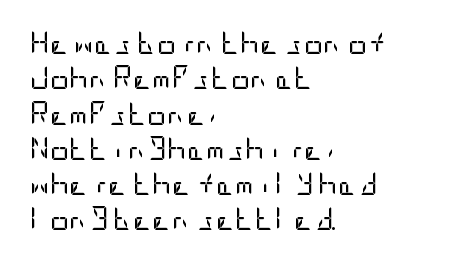
{"italic": "no", "bold": "no", "underline": "no", "align": "left", "line_spacing": "normal", "line_spacing_ratio": 1.47, "letter_spacing": "normal", "letter_spacing_em": 0.0, "glyph_px": 24}
